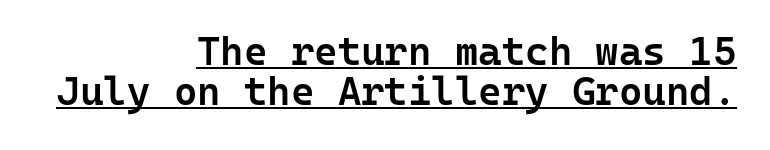
Note the uniform advance width — an 'i' takes as much space as an 'm'. One-word summary of the alignment: right. Stroke terminals: plain, sans-serif. Ascenders rise straight up at ninety degrees.
